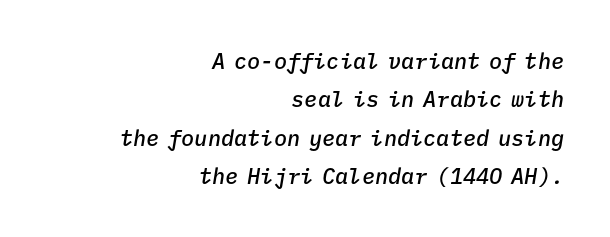
{"italic": "yes", "lean": "right", "slant_degrees": 9, "bold": "semi", "underline": "no", "align": "right", "line_spacing_ratio": 1.74, "letter_spacing": "normal", "letter_spacing_em": 0.0, "glyph_px": 22}
